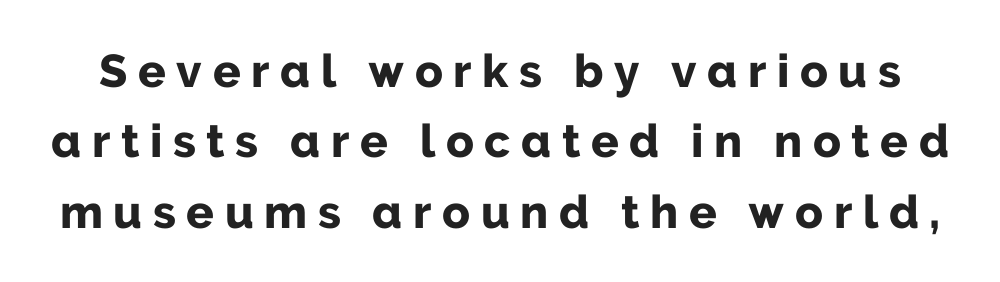
The image shows 46 px bold sans-serif type, upright; set normal line spacing (1.53x), unusually wide letter spacing (+0.23 em), not underlined; low stroke contrast and a medium x-height.
